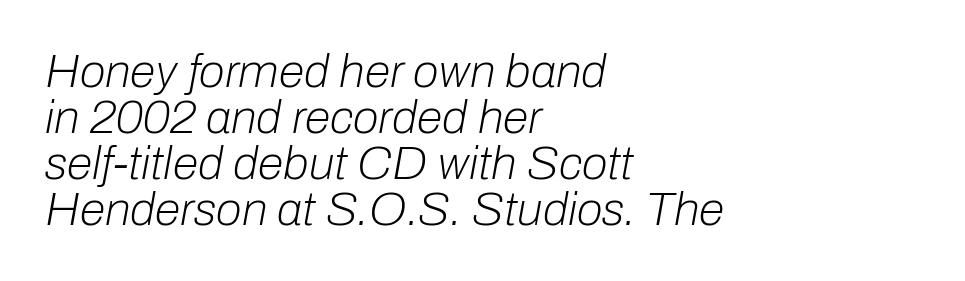
The image shows 47 px light type, italic (leaning right); set left-aligned, tight line spacing (0.98x), normal letter spacing, not underlined; low stroke contrast and a medium x-height.
